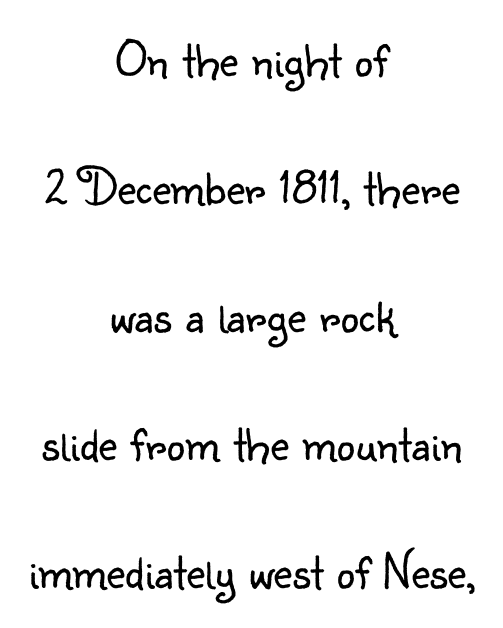
The image shows 52 px light sans-serif type, upright; set centered, loose line spacing (2.46x), normal letter spacing, not underlined; low stroke contrast and a small x-height.
